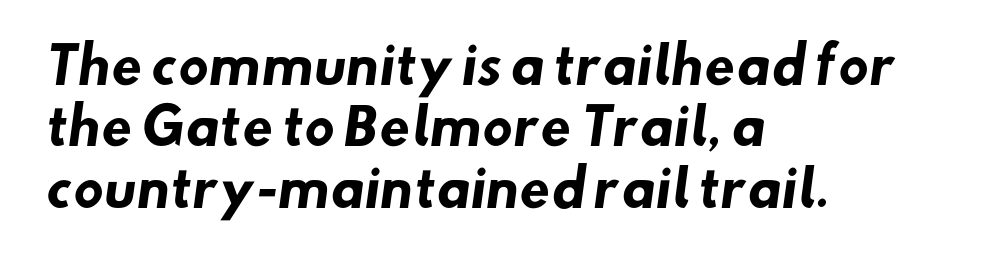
{"serif": "no", "bold": "yes", "weight": "heavy", "width": "normal", "stroke_contrast": "low", "x_height": "small", "monospaced": "no", "underline": "no", "align": "left", "line_spacing_ratio": 1.23, "letter_spacing": "normal", "letter_spacing_em": 0.0, "glyph_px": 50}
